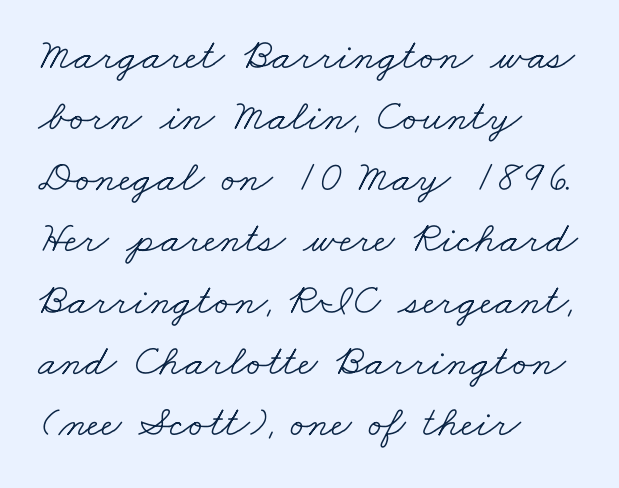
Q: Is the text bold? A: No.
Q: Is the typeface a serif or a sans-serif typeface? A: Serif.
Q: Is the text underlined? A: No.
Q: How is the paragraph aligned? A: Left-aligned.
Q: Is the spacing between letters normal or unusually wide? A: Normal.
Q: Is the spacing between lines tight, normal or loose? A: Normal.
Q: Width (condensed, normal, or wide)? A: Wide.
Q: Stroke contrast? A: Low.
Q: x-height? A: Small.
Q: Monospaced? A: No.
